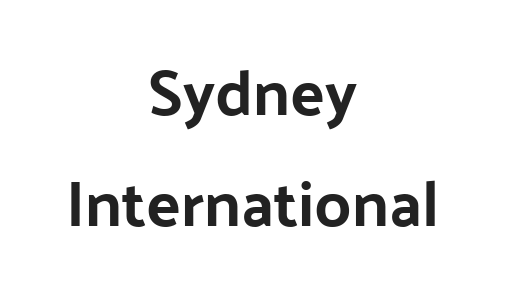
The image shows 64 px sans-serif type, upright; set centered, line spacing 1.74x, normal letter spacing, not underlined; low stroke contrast and a medium x-height.
